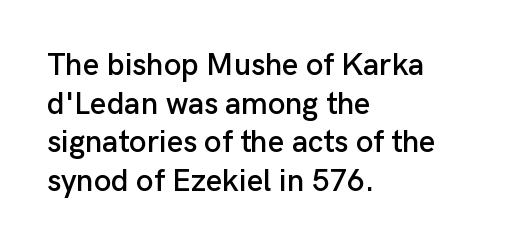
{"serif": "no", "italic": "no", "width": "normal", "stroke_contrast": "low", "x_height": "medium", "monospaced": "no", "underline": "no", "align": "left", "line_spacing": "normal", "line_spacing_ratio": 1.25, "letter_spacing": "normal", "letter_spacing_em": 0.0, "glyph_px": 31}
